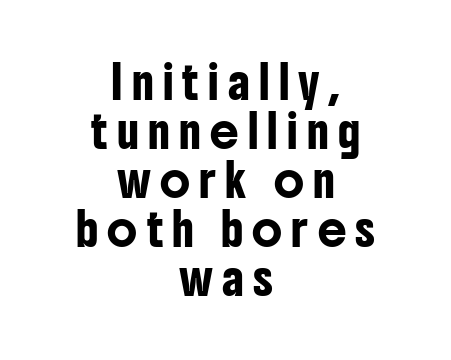
Unmarked baselines from the first word to the last. Font category for this specimen: sans-serif. The gaps between neighbouring characters are conspicuously large. The lines in this sample share a center point and differ in where they start and stop. Regarding leading, the lines here are spaced in the standard way. Italic: no, the glyphs are upright roman.
